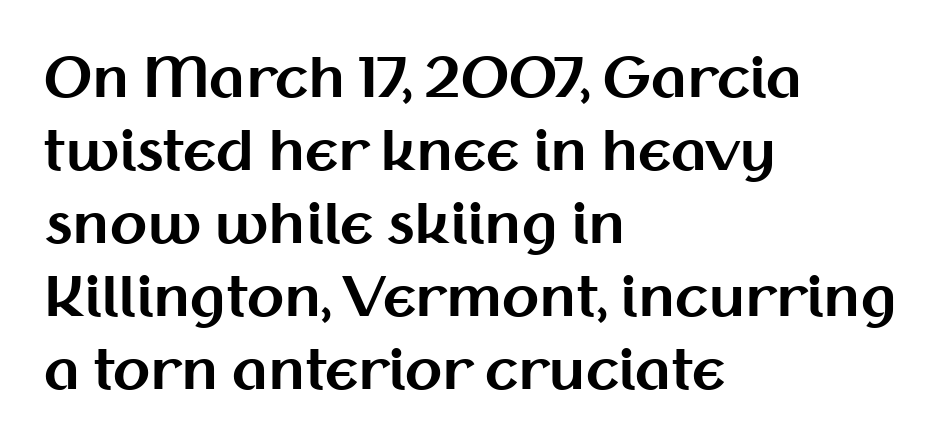
Q: Is the text bold? A: Yes.
Q: Is the text italic (slanted)? A: No, it is upright.
Q: Is the typeface a serif or a sans-serif typeface? A: Sans-serif.
Q: Is the text underlined? A: No.
Q: How is the paragraph aligned? A: Left-aligned.
Q: Is the spacing between letters normal or unusually wide? A: Normal.
Q: Is the spacing between lines tight, normal or loose? A: Normal.
Q: Width (condensed, normal, or wide)? A: Normal.
Q: Stroke contrast? A: Medium.
Q: x-height? A: Medium.
Q: Monospaced? A: No.
